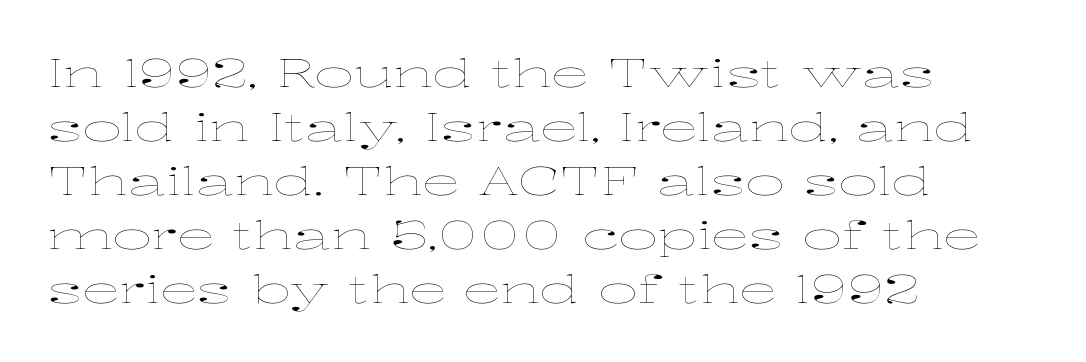
The image shows 38 px thin, wide type, upright; set left-aligned, normal line spacing (1.42x), normal letter spacing, not underlined; low stroke contrast and a medium x-height.
